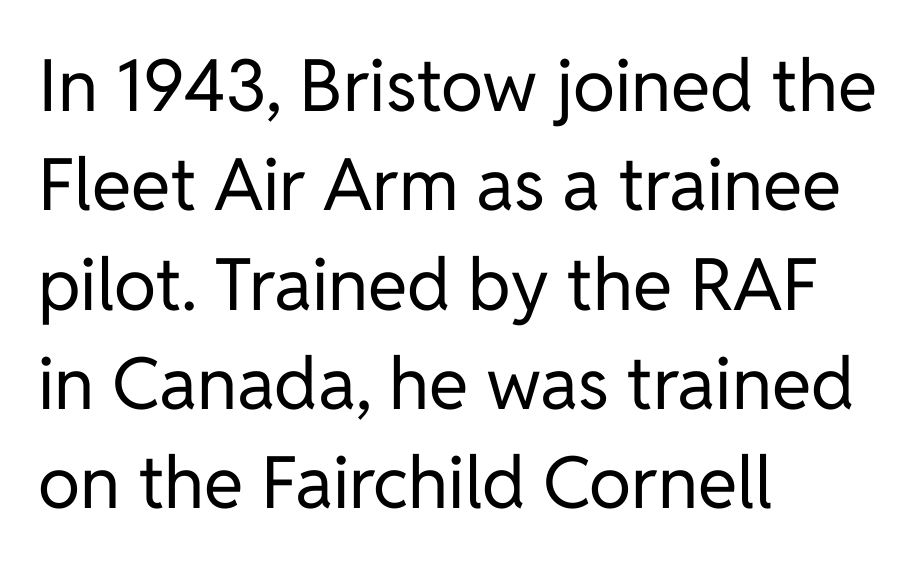
Q: Is the text bold? A: No.
Q: Is the text italic (slanted)? A: No, it is upright.
Q: Is the typeface a serif or a sans-serif typeface? A: Sans-serif.
Q: Is the text underlined? A: No.
Q: How is the paragraph aligned? A: Left-aligned.
Q: Is the spacing between letters normal or unusually wide? A: Normal.
Q: Is the spacing between lines tight, normal or loose? A: Normal.
Q: Width (condensed, normal, or wide)? A: Normal.
Q: Stroke contrast? A: Low.
Q: x-height? A: Medium.
Q: Monospaced? A: No.
